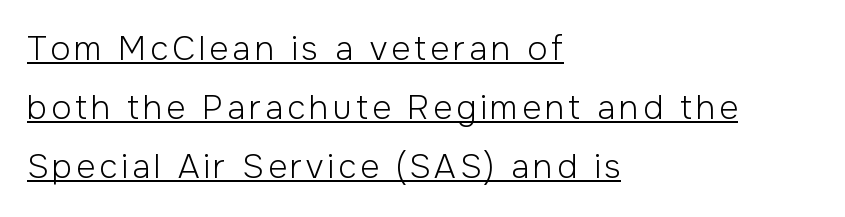
The image shows 33 px light sans-serif type, upright; set left-aligned, line spacing 1.79x, underlined; low stroke contrast and a medium x-height.
